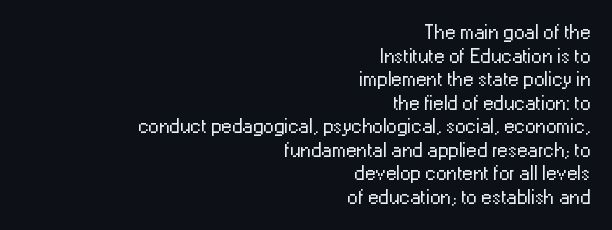
{"italic": "no", "bold": "no", "underline": "no", "align": "right", "line_spacing": "tight", "line_spacing_ratio": 1.12, "letter_spacing": "normal", "letter_spacing_em": 0.0, "glyph_px": 21}
